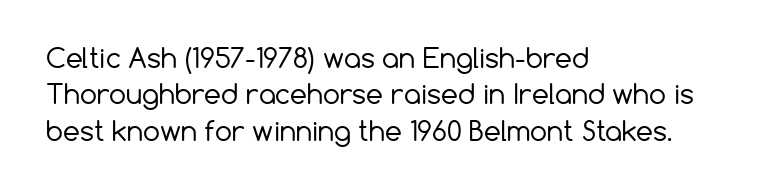
{"italic": "no", "bold": "no", "underline": "no", "align": "left", "line_spacing": "normal", "line_spacing_ratio": 1.35, "letter_spacing": "normal", "letter_spacing_em": 0.0, "glyph_px": 27}
